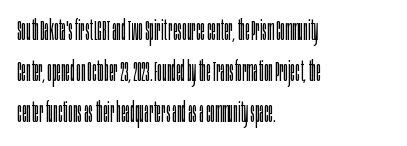
Caption: standard tracking, unaltered. Note: no serifs on the glyphs. The passage shown stacks its lines at a standard gap. Each letter keeps its own natural width here, so spacing adapts to shape. Is the stroke heavy? The answer is a plain regular-or-lighter.
